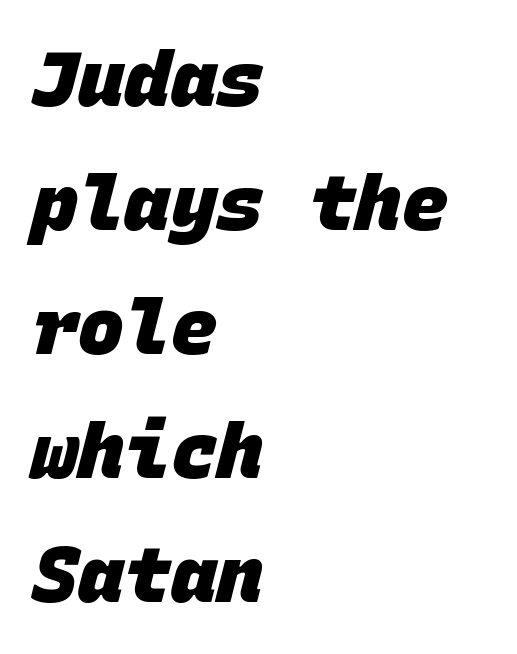
The image shows 77 px heavy sans-serif type, monospaced; set left-aligned, normal line spacing (1.61x), normal letter spacing, not underlined; low stroke contrast and a large x-height.
